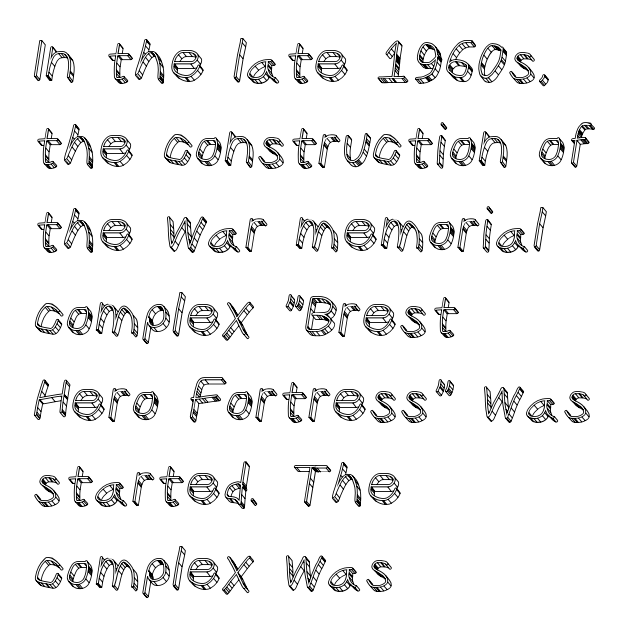
Q: Is the text italic (slanted)? A: Yes.
Q: Is the text underlined? A: No.
Q: How is the paragraph aligned? A: Left-aligned.
Q: Is the spacing between letters normal or unusually wide? A: Normal.
Q: Is the spacing between lines tight, normal or loose? A: Normal.
Q: Width (condensed, normal, or wide)? A: Normal.
Q: x-height? A: Large.
Q: Monospaced? A: No.
